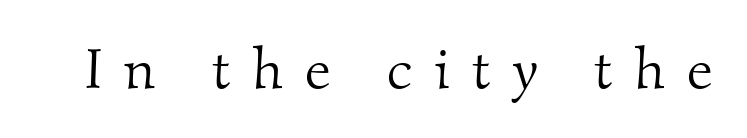
{"serif": "yes", "bold": "no", "weight": "light", "width": "normal", "stroke_contrast": "medium", "x_height": "small", "monospaced": "no", "underline": "no", "letter_spacing": "wide", "letter_spacing_em": 0.39, "glyph_px": 57}
